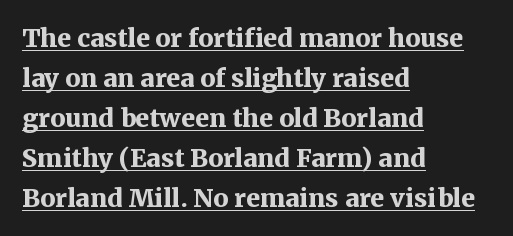
{"italic": "no", "bold": "yes", "underline": "yes", "align": "left", "line_spacing": "normal", "line_spacing_ratio": 1.6, "letter_spacing": "normal", "letter_spacing_em": 0.0, "glyph_px": 25}
